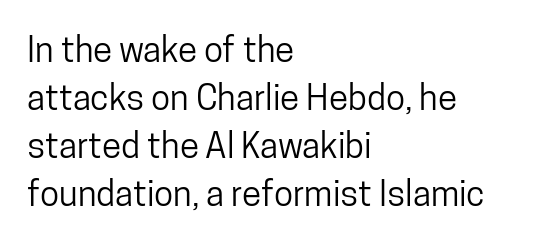
The image shows 35 px condensed sans-serif type, upright; set left-aligned, normal line spacing (1.37x), normal letter spacing, not underlined; low stroke contrast and a medium x-height.
